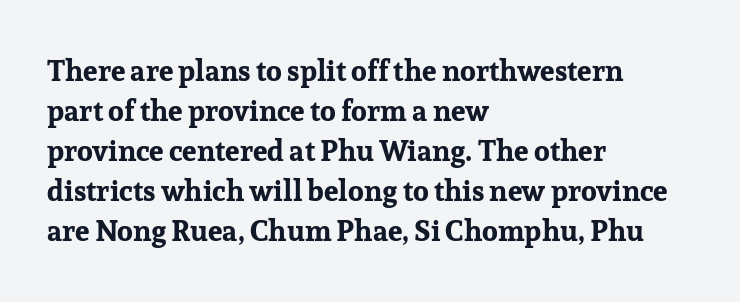
The image shows 29 px bold serif type, upright; set left-aligned, normal line spacing (1.38x), normal letter spacing, not underlined; low stroke contrast and a medium x-height.
